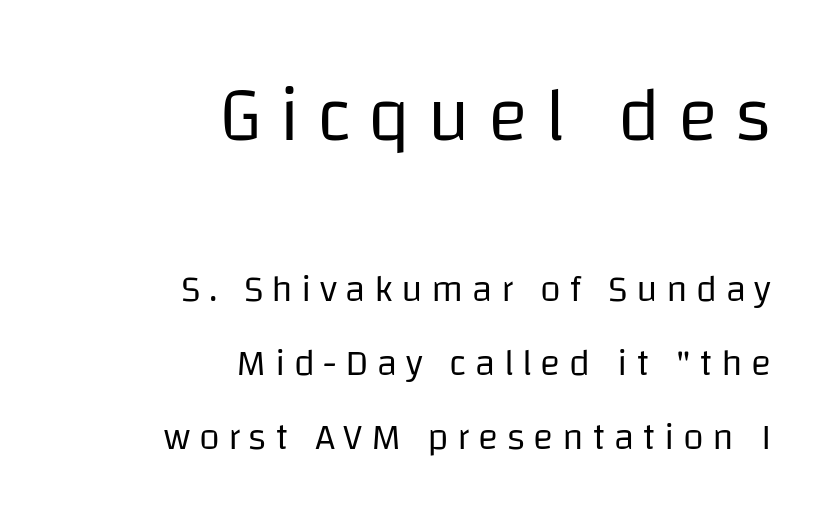
The image shows 76 px regular-weight sans-serif type, upright; set right-aligned, loose line spacing (1.94x), unusually wide letter spacing (+0.22 em), not underlined; the first (top) block is 2.0x larger; low stroke contrast and a large x-height.
